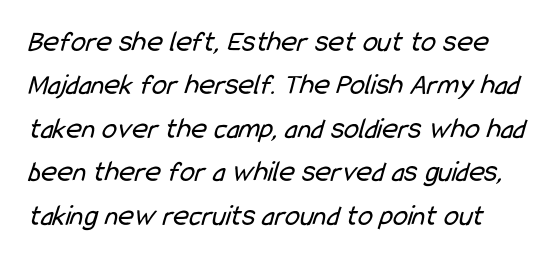
Check under the words: just untouched page. These lines are rendered in a variable-pitch font. On a weight scale, this lands at 450 or below. Does extra space separate the letters? No, they use regular spacing. Grotesque or geometric, the face here clearly has no serifs.
